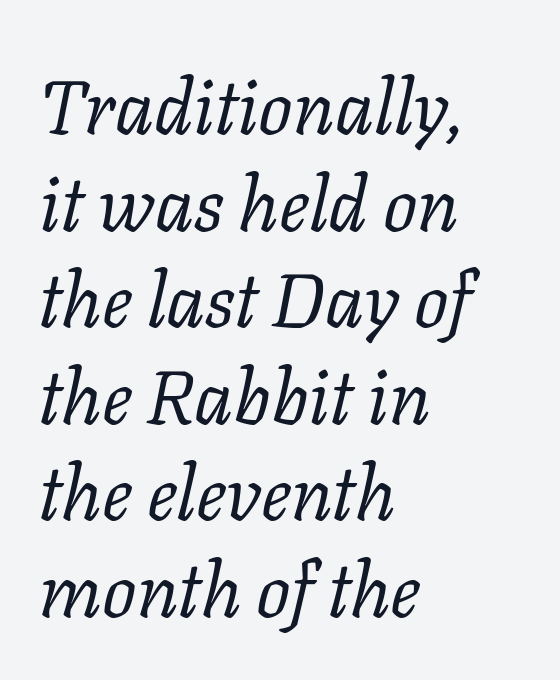
Q: Is the text bold? A: No.
Q: Is the text italic (slanted)? A: Yes, it leans right by about 11 degrees.
Q: Is the typeface a serif or a sans-serif typeface? A: Serif.
Q: Is the text underlined? A: No.
Q: How is the paragraph aligned? A: Left-aligned.
Q: Is the spacing between letters normal or unusually wide? A: Normal.
Q: Is the spacing between lines tight, normal or loose? A: Normal.
Q: Width (condensed, normal, or wide)? A: Normal.
Q: Stroke contrast? A: Low.
Q: x-height? A: Medium.
Q: Monospaced? A: No.
